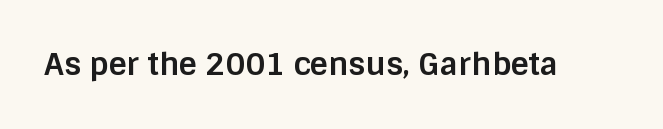
{"serif": "no", "italic": "no", "bold": "yes", "weight": "bold", "width": "normal", "stroke_contrast": "low", "x_height": "large", "monospaced": "no", "underline": "no", "letter_spacing": "normal", "letter_spacing_em": 0.0, "glyph_px": 31}
